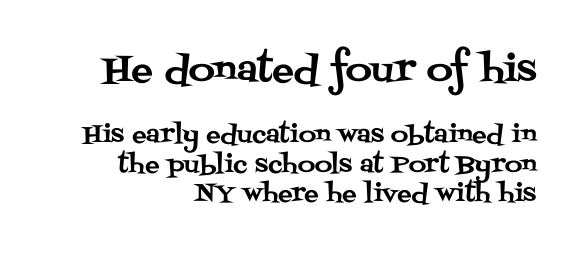
The image shows 36 px serif type, upright; set right-aligned, line spacing 1.23x, normal letter spacing, not underlined; the first (top) block is 1.5x larger; medium stroke contrast and a large x-height.
